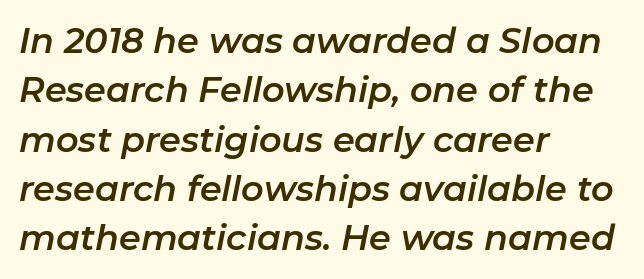
The image shows 35 px text type, italic (leaning right); set left-aligned, normal line spacing (1.41x), normal letter spacing, not underlined; low stroke contrast and a medium x-height.
